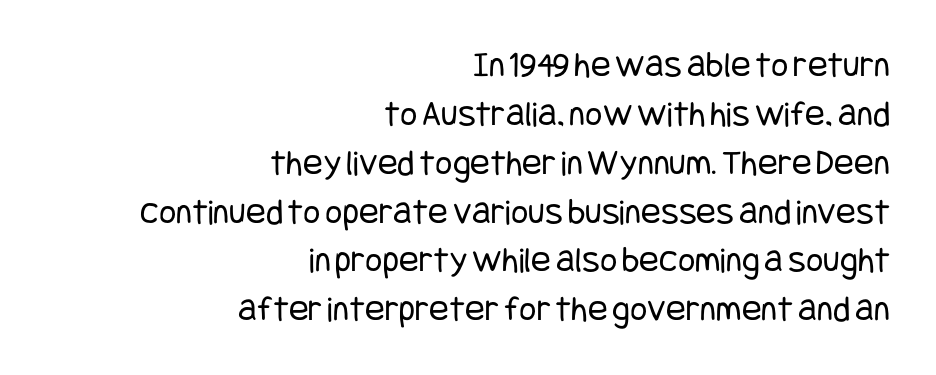
The image shows 37 px regular-weight, condensed sans-serif type, upright; set right-aligned, normal line spacing (1.32x), normal letter spacing, not underlined; low stroke contrast and a large x-height.
